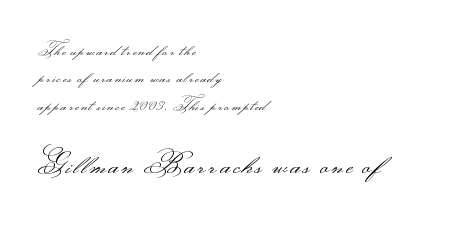
Q: Is the text bold? A: No.
Q: Is the text italic (slanted)? A: Yes.
Q: Is the typeface a serif or a sans-serif typeface? A: Sans-serif.
Q: Is the text underlined? A: No.
Q: How is the paragraph aligned? A: Left-aligned.
Q: Which block of text is set in a larger size, the first (top) or the second (bottom)? A: The second (bottom) one.
Q: Width (condensed, normal, or wide)? A: Wide.
Q: Stroke contrast? A: Medium.
Q: Monospaced? A: No.
